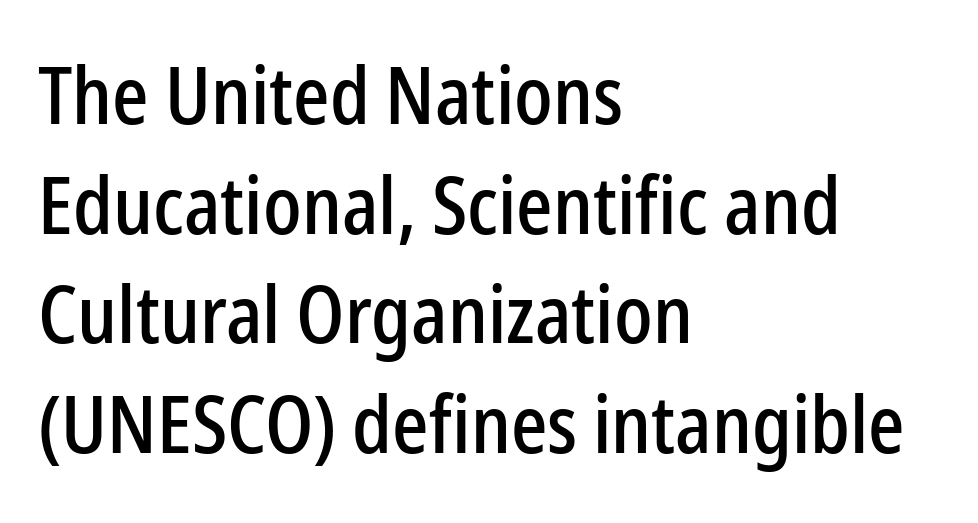
Q: Is the text italic (slanted)? A: No, it is upright.
Q: Is the typeface a serif or a sans-serif typeface? A: Sans-serif.
Q: Is the text underlined? A: No.
Q: How is the paragraph aligned? A: Left-aligned.
Q: Is the spacing between letters normal or unusually wide? A: Normal.
Q: Is the spacing between lines tight, normal or loose? A: Normal.
Q: Width (condensed, normal, or wide)? A: Condensed.
Q: Stroke contrast? A: Low.
Q: x-height? A: Medium.
Q: Monospaced? A: No.
